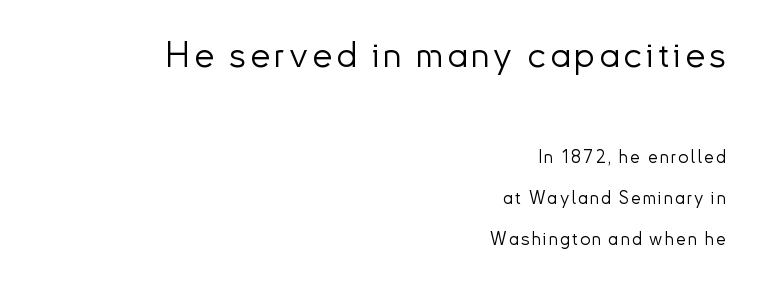
The image shows 36 px light sans-serif type, upright; set right-aligned, loose line spacing (2.3x), not underlined; the first (top) block is 2.0x larger; low stroke contrast and a small x-height.
